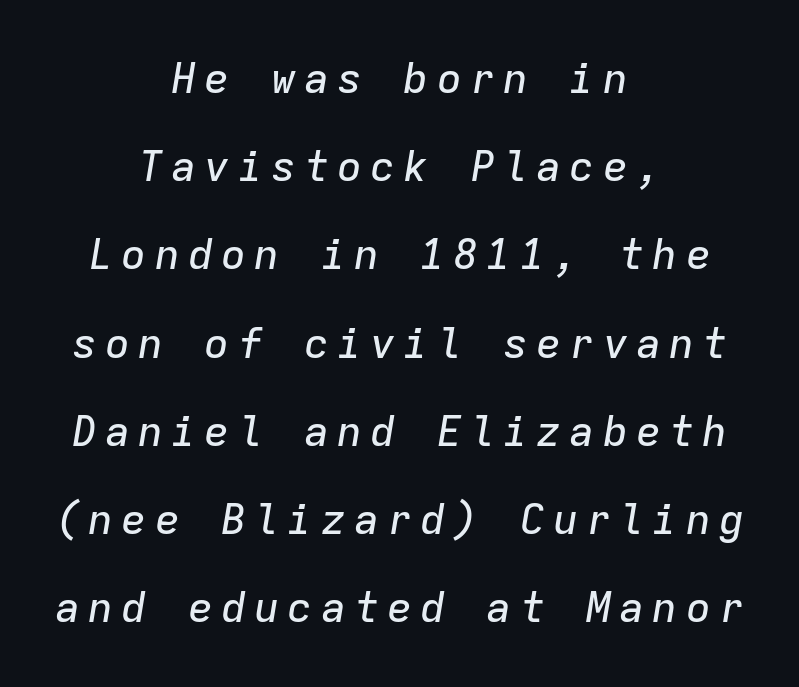
The image shows 42 px text type, italic (leaning right), monospaced; set centered, loose line spacing (2.1x), not underlined; low stroke contrast and a medium x-height.
